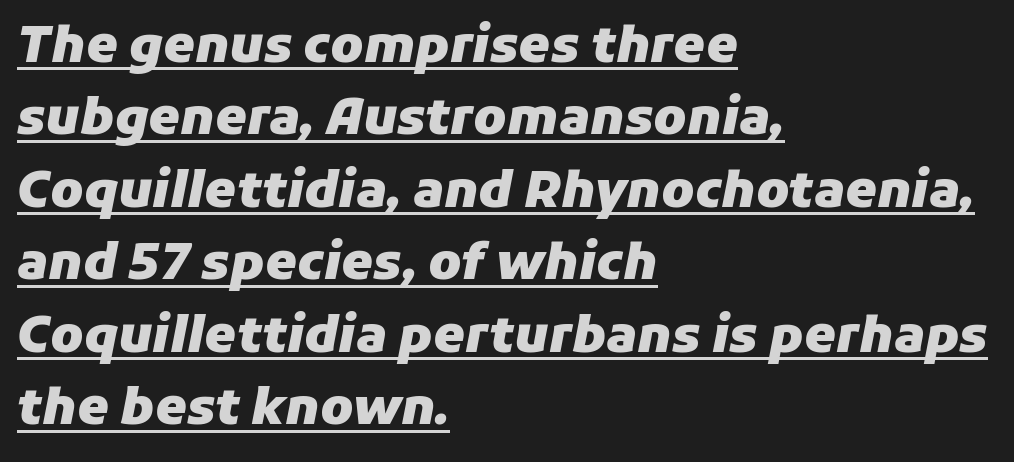
Q: Is the text bold? A: Yes.
Q: Is the text italic (slanted)? A: Yes, it leans right by about 11 degrees.
Q: Is the text underlined? A: Yes.
Q: How is the paragraph aligned? A: Left-aligned.
Q: Is the spacing between letters normal or unusually wide? A: Normal.
Q: Is the spacing between lines tight, normal or loose? A: Normal.
Q: Width (condensed, normal, or wide)? A: Normal.
Q: Stroke contrast? A: Low.
Q: x-height? A: Medium.
Q: Monospaced? A: No.
